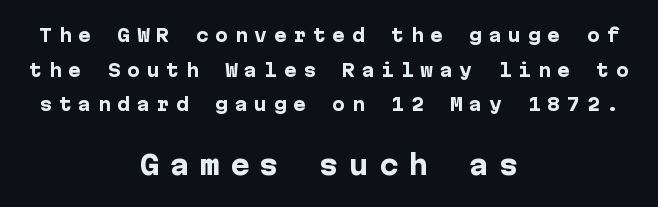
Q: Is the text bold? A: Yes.
Q: Is the text italic (slanted)? A: No, it is upright.
Q: Is the text underlined? A: No.
Q: How is the paragraph aligned? A: Centered.
Q: Is the spacing between letters normal or unusually wide? A: Unusually wide.
Q: Is the spacing between lines tight, normal or loose? A: Loose.
Q: Which block of text is set in a larger size, the first (top) or the second (bottom)? A: The second (bottom) one.
